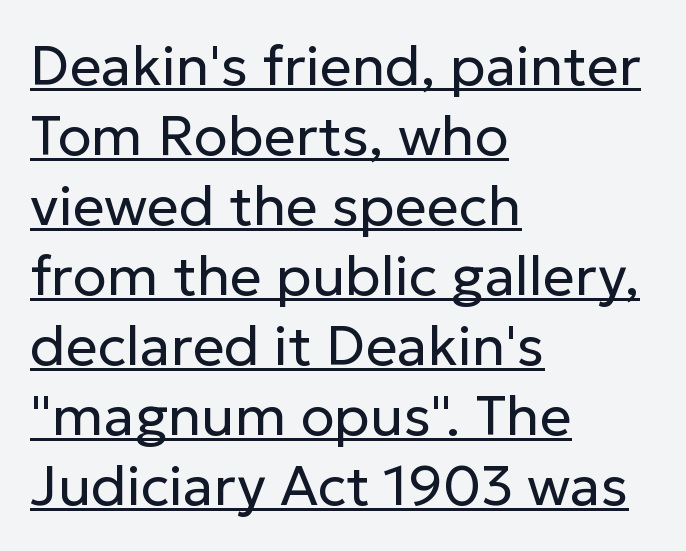
{"serif": "no", "italic": "no", "bold": "no", "weight": "regular", "width": "normal", "stroke_contrast": "low", "x_height": "medium", "monospaced": "no", "underline": "yes", "align": "left", "line_spacing": "normal", "line_spacing_ratio": 1.25, "letter_spacing": "normal", "letter_spacing_em": 0.0, "glyph_px": 56}
